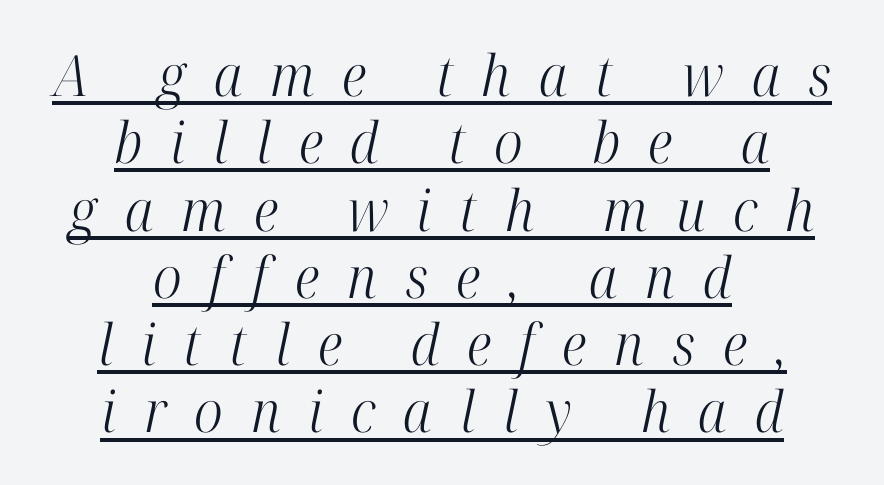
The image shows 57 px light, condensed serif type, italic (leaning right); set centered, line spacing 1.18x, unusually wide letter spacing (+0.49 em), underlined; high stroke contrast and a medium x-height.
